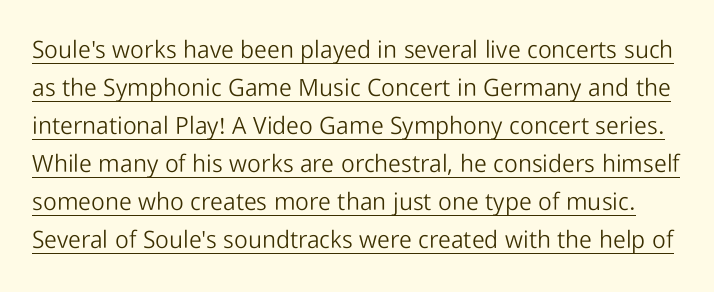
The image shows 24 px text type, upright; set normal line spacing (1.58x), normal letter spacing, underlined.
